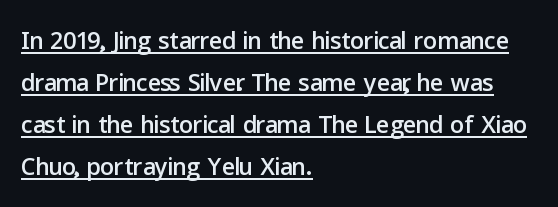
The image shows 35 px sans-serif type, upright; set left-aligned, line spacing 1.2x, normal letter spacing, underlined; low stroke contrast and a medium x-height.
